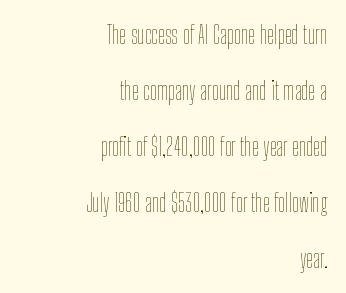
The image shows 25 px text type, upright; set right-aligned, loose line spacing (2.24x), normal letter spacing, not underlined.
